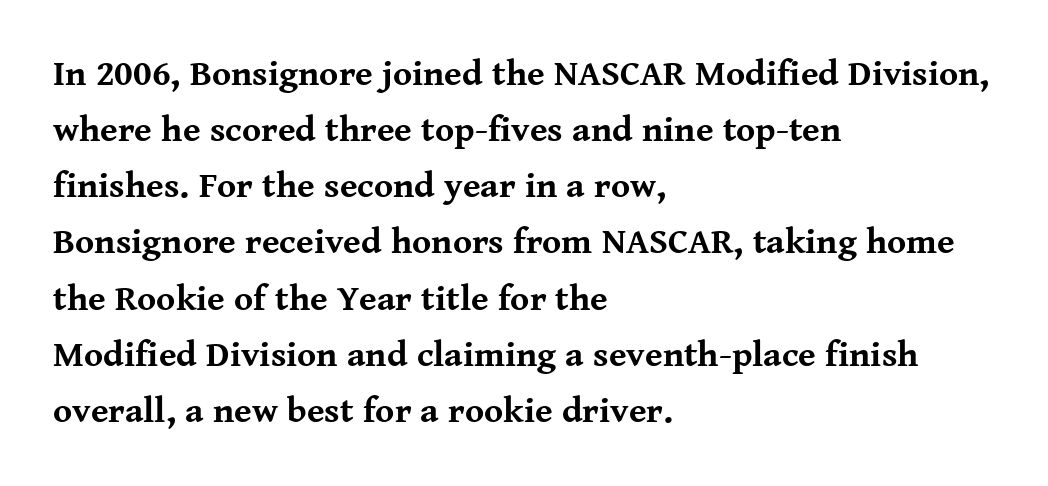
Q: Is the text bold? A: Yes.
Q: Is the text italic (slanted)? A: No, it is upright.
Q: Is the typeface a serif or a sans-serif typeface? A: Serif.
Q: Is the text underlined? A: No.
Q: How is the paragraph aligned? A: Left-aligned.
Q: Is the spacing between letters normal or unusually wide? A: Normal.
Q: Is the spacing between lines tight, normal or loose? A: Normal.
Q: Width (condensed, normal, or wide)? A: Normal.
Q: Stroke contrast? A: Medium.
Q: x-height? A: Medium.
Q: Monospaced? A: No.
